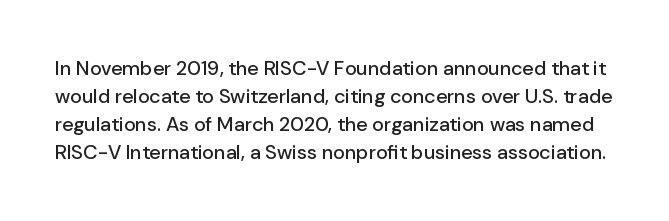
The vertical gap from one line to the next is medium. Inter-character spacing is left at the font's built-in metrics. Italic? Not at all — the glyphs are vertical. Glance below the letters and you will spot only blank space.
